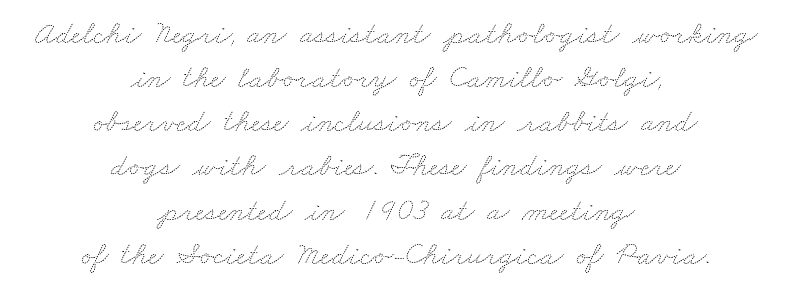
Q: Is the text bold? A: No.
Q: Is the text underlined? A: No.
Q: How is the paragraph aligned? A: Centered.
Q: Is the spacing between letters normal or unusually wide? A: Normal.
Q: Is the spacing between lines tight, normal or loose? A: Normal.
Q: Width (condensed, normal, or wide)? A: Wide.
Q: Stroke contrast? A: Medium.
Q: x-height? A: Small.
Q: Monospaced? A: No.
